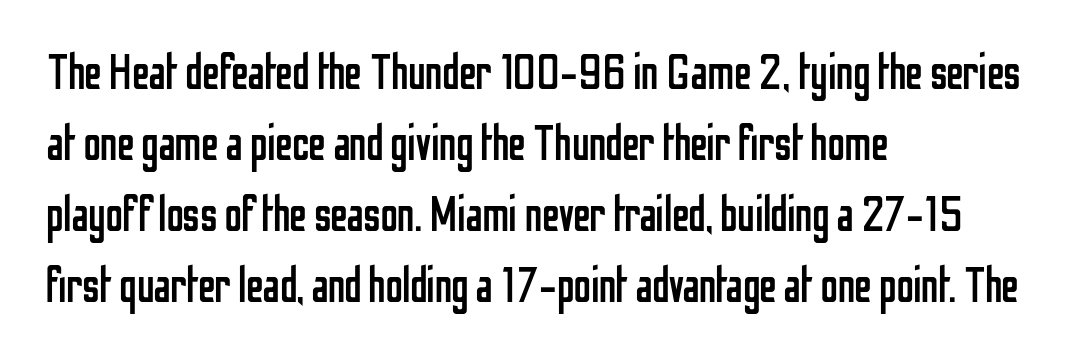
The image shows 49 px regular-weight, condensed sans-serif type, upright; set left-aligned, normal line spacing (1.45x), normal letter spacing, not underlined; low stroke contrast and a medium x-height.
